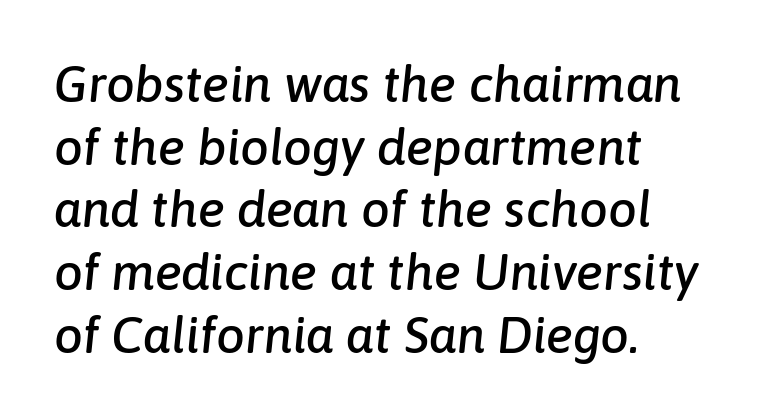
{"italic": "yes", "lean": "right", "slant_degrees": 6, "width": "normal", "stroke_contrast": "low", "x_height": "medium", "monospaced": "no", "underline": "no", "align": "left", "line_spacing_ratio": 1.23, "letter_spacing": "normal", "letter_spacing_em": 0.0, "glyph_px": 51}
